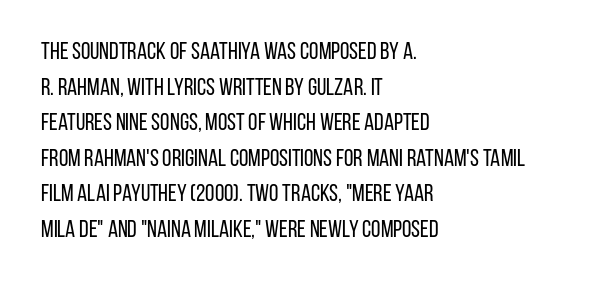
{"italic": "no", "bold": "no", "underline": "no", "align": "left", "line_spacing": "normal", "line_spacing_ratio": 1.48, "letter_spacing": "normal", "letter_spacing_em": 0.0, "glyph_px": 24}
